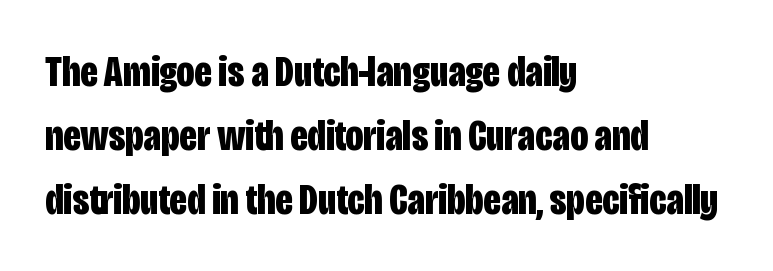
The image shows 44 px bold, condensed sans-serif type, upright; set left-aligned, normal line spacing (1.45x), normal letter spacing, not underlined; low stroke contrast and a large x-height.
